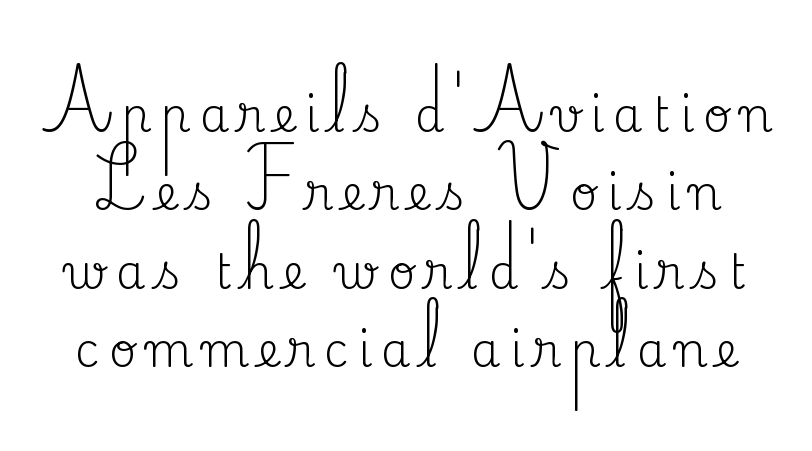
The image shows 47 px regular-weight serif type, upright; set normal line spacing (1.67x), unusually wide letter spacing (+0.2 em), not underlined; medium stroke contrast and a small x-height.
